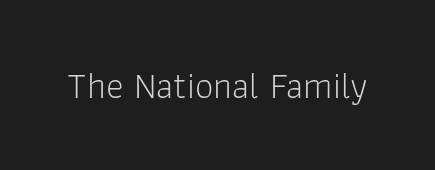
{"serif": "no", "italic": "no", "bold": "no", "weight": "light", "width": "normal", "stroke_contrast": "low", "x_height": "medium", "monospaced": "no", "underline": "no", "letter_spacing": "normal", "letter_spacing_em": 0.0, "glyph_px": 37}
